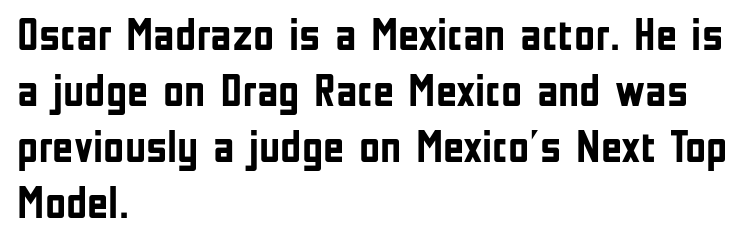
Q: Is the text bold? A: Yes.
Q: Is the text italic (slanted)? A: No, it is upright.
Q: Is the typeface a serif or a sans-serif typeface? A: Sans-serif.
Q: Is the text underlined? A: No.
Q: How is the paragraph aligned? A: Left-aligned.
Q: Is the spacing between letters normal or unusually wide? A: Normal.
Q: Width (condensed, normal, or wide)? A: Condensed.
Q: Stroke contrast? A: Low.
Q: x-height? A: Medium.
Q: Monospaced? A: No.
